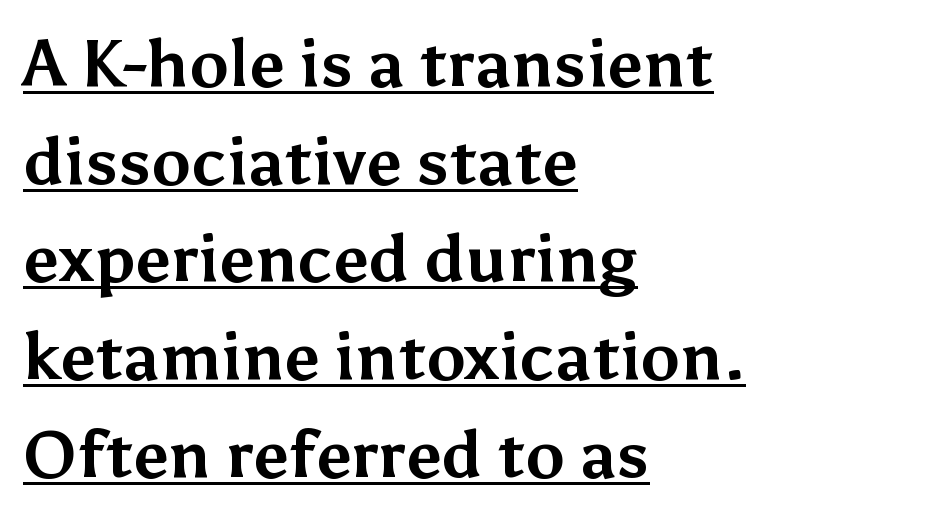
Q: Is the text bold? A: Yes.
Q: Is the text italic (slanted)? A: No, it is upright.
Q: Is the typeface a serif or a sans-serif typeface? A: Sans-serif.
Q: Is the text underlined? A: Yes.
Q: How is the paragraph aligned? A: Left-aligned.
Q: Is the spacing between letters normal or unusually wide? A: Normal.
Q: Is the spacing between lines tight, normal or loose? A: Normal.
Q: Width (condensed, normal, or wide)? A: Normal.
Q: Stroke contrast? A: Medium.
Q: x-height? A: Medium.
Q: Monospaced? A: No.
